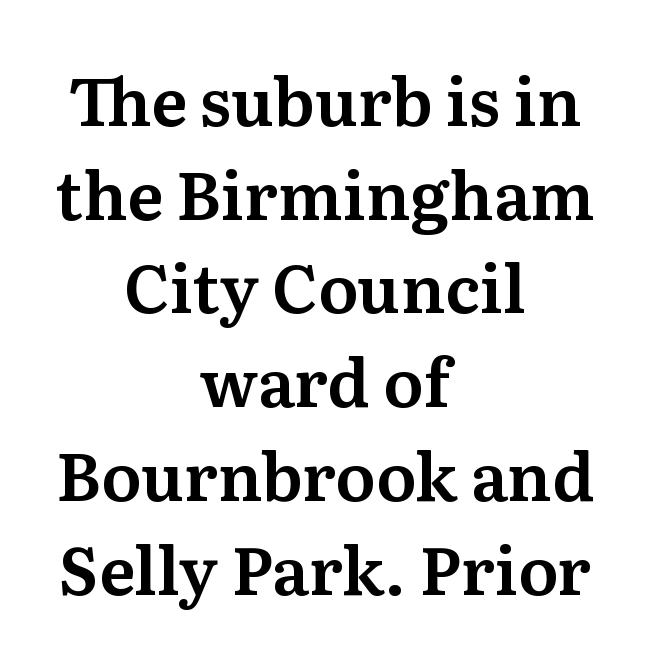
{"serif": "yes", "italic": "no", "width": "normal", "stroke_contrast": "medium", "x_height": "medium", "monospaced": "no", "underline": "no", "align": "center", "line_spacing": "normal", "line_spacing_ratio": 1.42, "letter_spacing": "normal", "letter_spacing_em": 0.0, "glyph_px": 66}
